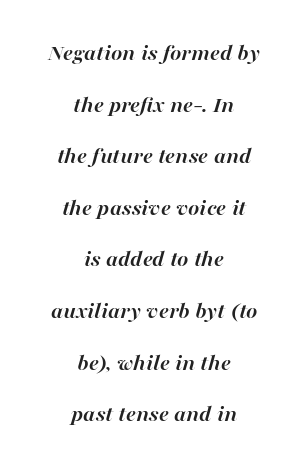
The image shows 24 px bold type, italic (leaning right); set centered, loose line spacing (2.15x), normal letter spacing, not underlined.
